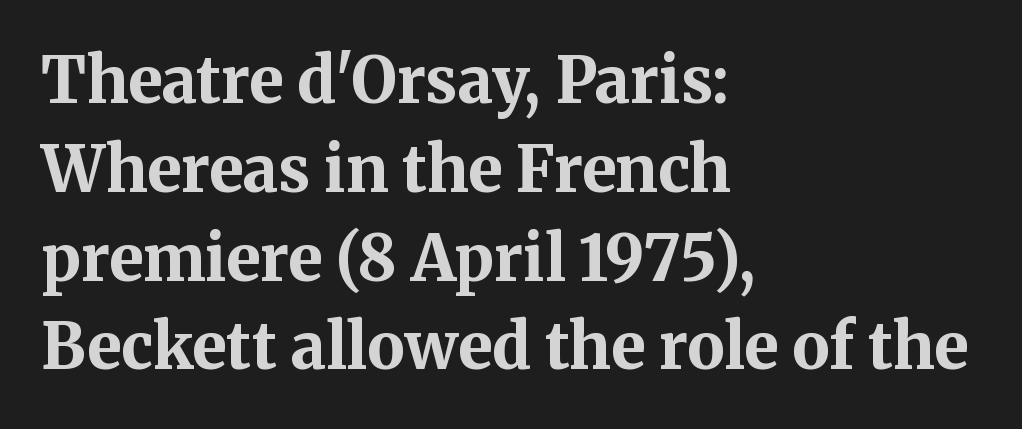
Q: Is the text bold? A: Yes.
Q: Is the text italic (slanted)? A: No, it is upright.
Q: Is the typeface a serif or a sans-serif typeface? A: Serif.
Q: Is the text underlined? A: No.
Q: How is the paragraph aligned? A: Left-aligned.
Q: Is the spacing between letters normal or unusually wide? A: Normal.
Q: Is the spacing between lines tight, normal or loose? A: Normal.
Q: Width (condensed, normal, or wide)? A: Normal.
Q: Stroke contrast? A: Medium.
Q: x-height? A: Medium.
Q: Monospaced? A: No.
